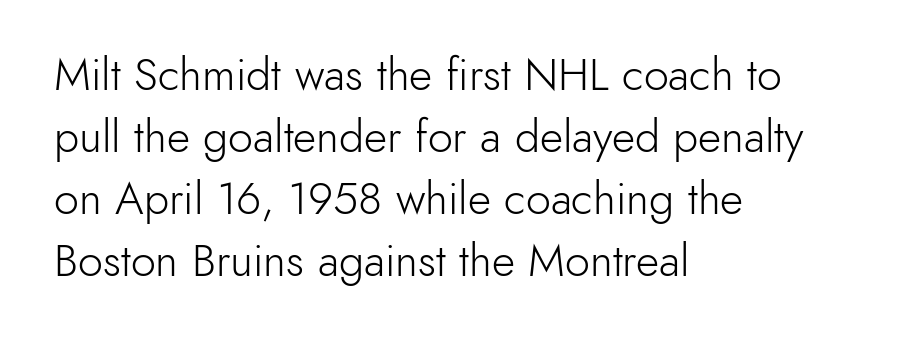
Q: Is the text bold? A: No.
Q: Is the text italic (slanted)? A: No, it is upright.
Q: Is the typeface a serif or a sans-serif typeface? A: Sans-serif.
Q: Is the text underlined? A: No.
Q: How is the paragraph aligned? A: Left-aligned.
Q: Is the spacing between letters normal or unusually wide? A: Normal.
Q: Is the spacing between lines tight, normal or loose? A: Normal.
Q: Width (condensed, normal, or wide)? A: Normal.
Q: x-height? A: Small.
Q: Monospaced? A: No.
